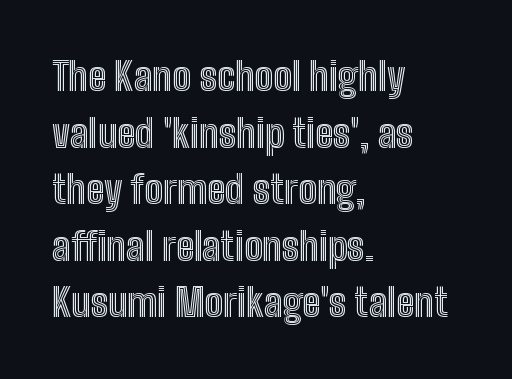
The rendering anchors every line to the left-hand side. Whoever set this chose a conventional vertical rhythm. A typesetter would call this proportional, since set widths differ per character. Every stem runs plumb, perpendicular to the baseline. There is no visible air inserted between adjacent glyphs.
